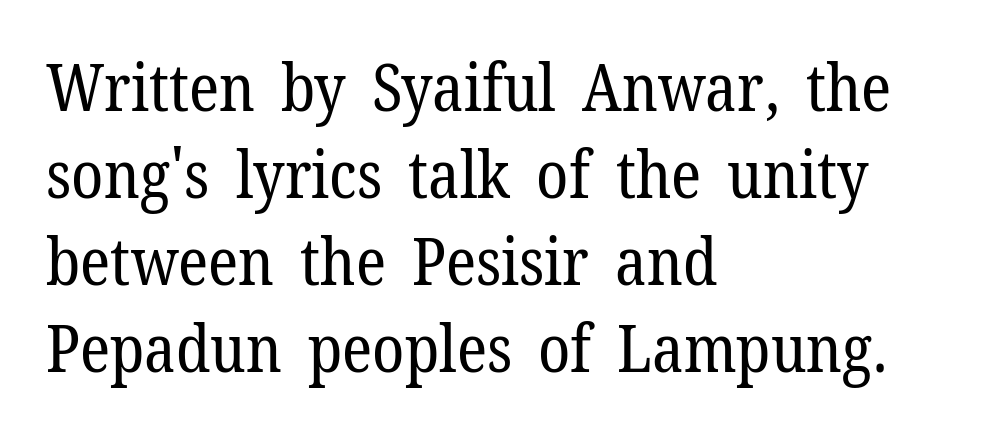
{"serif": "yes", "italic": "no", "bold": "no", "weight": "regular", "width": "normal", "stroke_contrast": "low", "x_height": "medium", "monospaced": "no", "underline": "no", "align": "left", "line_spacing": "normal", "line_spacing_ratio": 1.34, "letter_spacing": "normal", "letter_spacing_em": 0.0, "glyph_px": 65}
